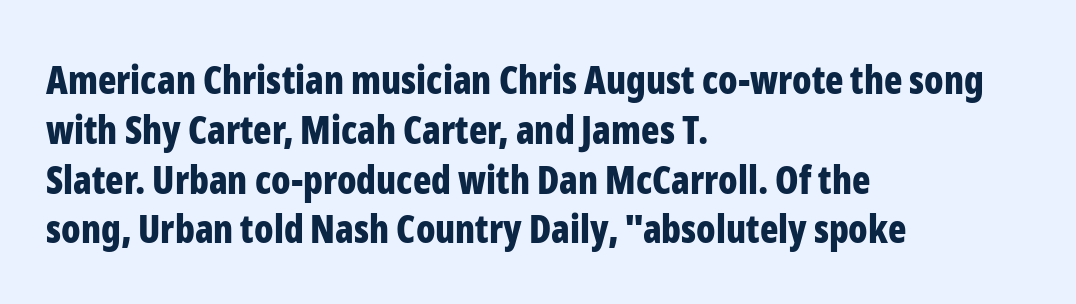
{"serif": "no", "italic": "no", "bold": "yes", "weight": "bold", "width": "condensed", "stroke_contrast": "low", "x_height": "medium", "monospaced": "no", "underline": "no", "align": "left", "line_spacing": "normal", "line_spacing_ratio": 1.31, "letter_spacing": "normal", "letter_spacing_em": 0.0, "glyph_px": 38}
